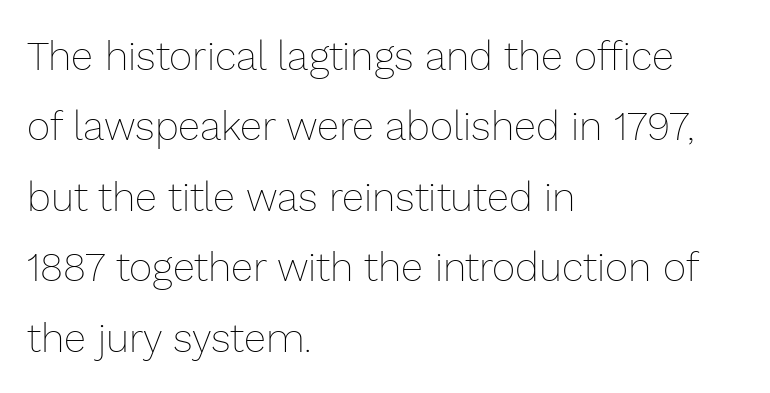
The image shows 40 px thin type, upright; set left-aligned, line spacing 1.76x, normal letter spacing, not underlined; low stroke contrast and a medium x-height.
